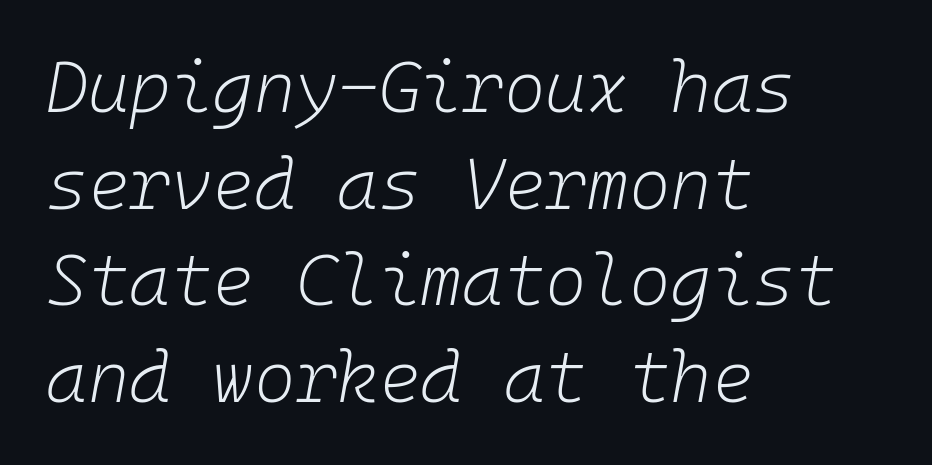
{"italic": "yes", "lean": "right", "slant_degrees": 10, "bold": "no", "weight": "light", "width": "normal", "stroke_contrast": "low", "x_height": "medium", "monospaced": "yes", "underline": "no", "align": "left", "line_spacing": "normal", "line_spacing_ratio": 1.36, "letter_spacing": "normal", "letter_spacing_em": 0.0, "glyph_px": 71}
